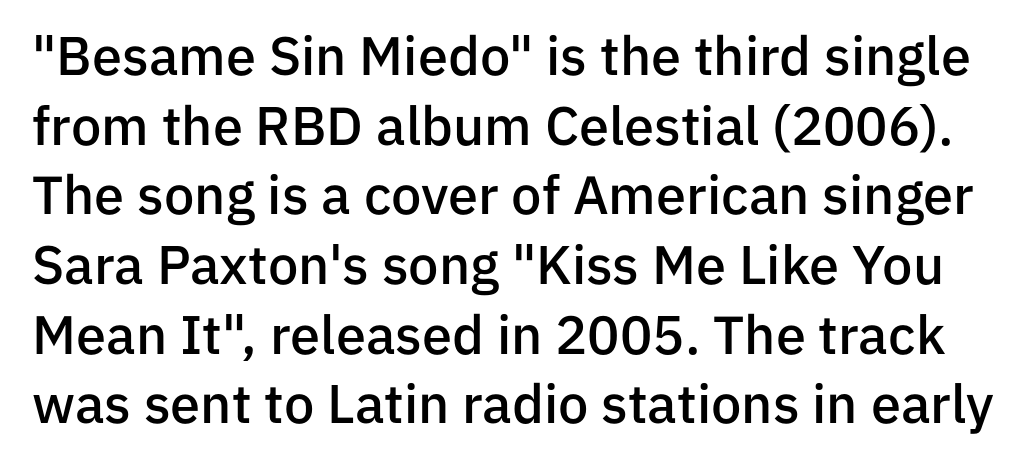
{"serif": "no", "italic": "no", "bold": "semi", "weight": "semibold", "width": "normal", "stroke_contrast": "low", "x_height": "medium", "monospaced": "no", "underline": "no", "line_spacing": "normal", "line_spacing_ratio": 1.29, "letter_spacing": "normal", "letter_spacing_em": 0.0, "glyph_px": 54}
